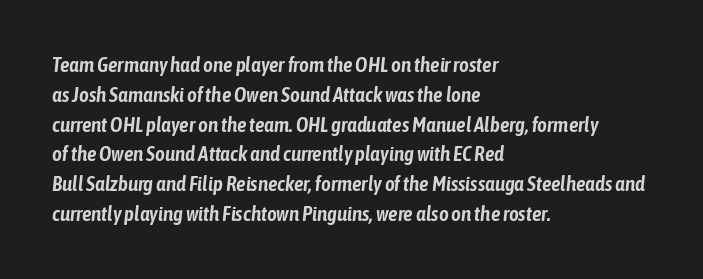
Q: Is the text italic (slanted)? A: Yes, it leans right by about 6 degrees.
Q: Is the text underlined? A: No.
Q: How is the paragraph aligned? A: Left-aligned.
Q: Is the spacing between letters normal or unusually wide? A: Normal.
Q: Is the spacing between lines tight, normal or loose? A: Normal.
